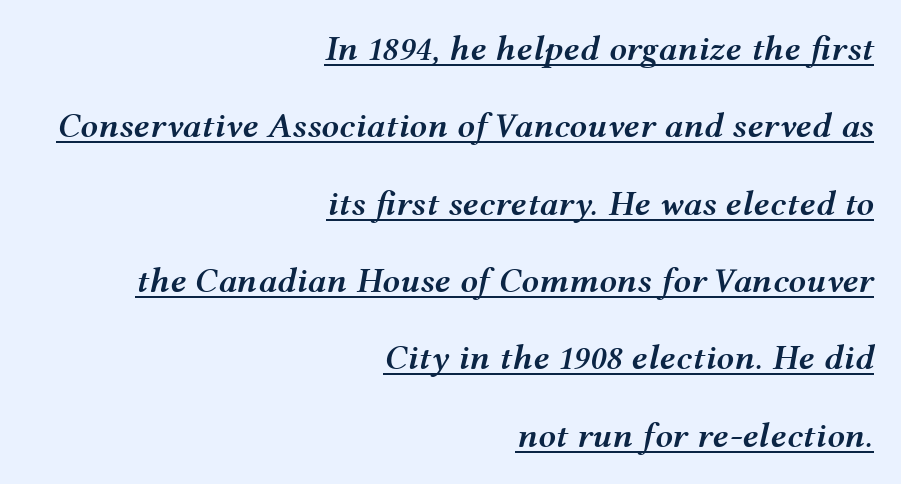
The image shows 35 px semibold, wide type, italic (leaning right); set right-aligned, loose line spacing (2.21x), normal letter spacing, underlined; medium stroke contrast and a medium x-height.
